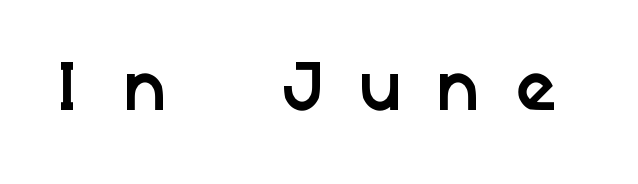
{"serif": "no", "bold": "yes", "weight": "semibold", "width": "normal", "stroke_contrast": "low", "x_height": "medium", "underline": "no", "letter_spacing": "wide", "letter_spacing_em": 0.42, "glyph_px": 72}
